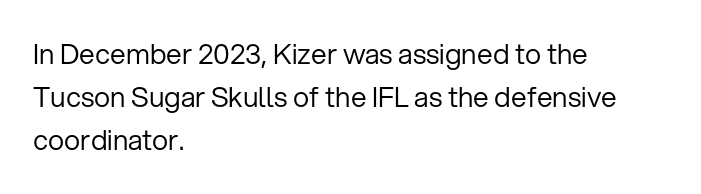
{"serif": "no", "italic": "no", "bold": "no", "weight": "regular", "width": "normal", "stroke_contrast": "low", "x_height": "medium", "monospaced": "no", "underline": "no", "align": "left", "line_spacing": "normal", "line_spacing_ratio": 1.54, "letter_spacing": "normal", "letter_spacing_em": 0.0, "glyph_px": 28}
